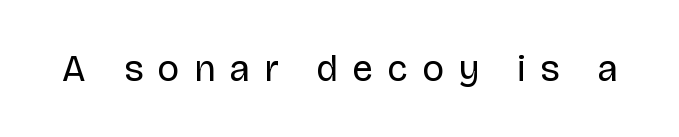
The image shows 37 px regular-weight sans-serif type, upright; set unusually wide letter spacing (+0.39 em), not underlined; low stroke contrast and a large x-height.
